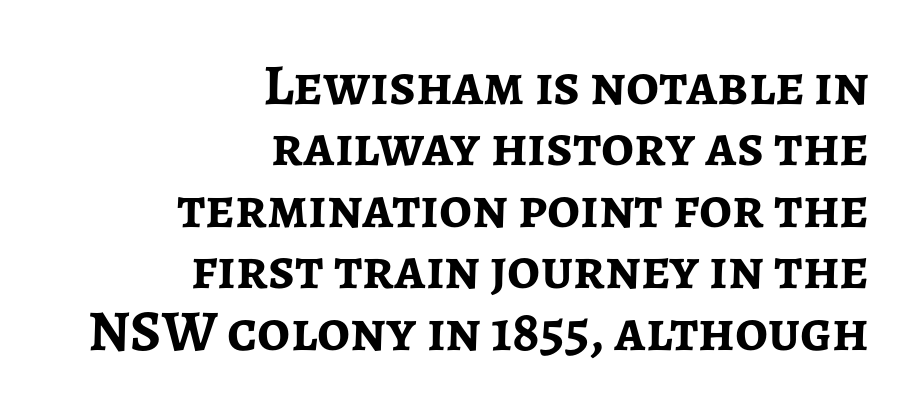
The image shows 58 px semibold sans-serif type, upright; set right-aligned, tight line spacing (1.06x), normal letter spacing, not underlined; low stroke contrast and a medium x-height.
